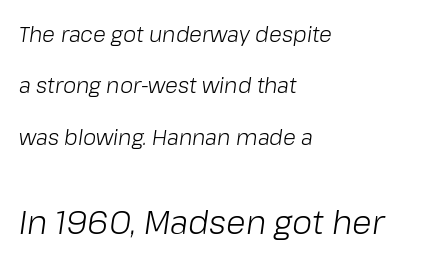
This is not heavy type; no bold has been used. The words here are not underlined. The lines are quadded left. Compared with typical body copy, the letter spacing here is the same. The axis of the letterforms is tilted away from vertical. Horizontal bands of white between lines are thick stripes.
